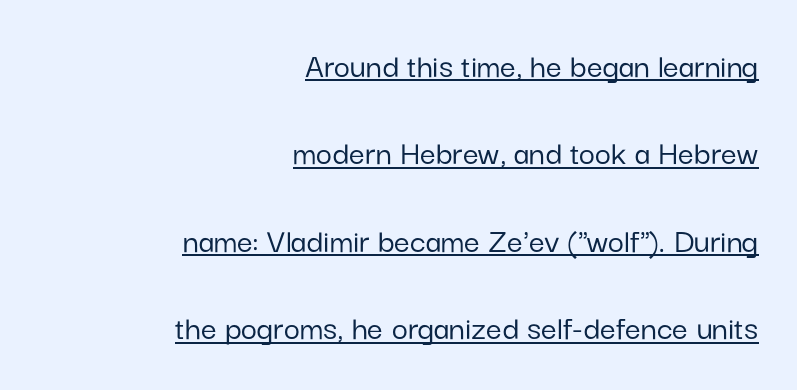
Is there much room between lines? Yes — plenty of vertical air separates them. This rendering uses right alignment, leaving the left contour irregular. A typesetter would call this zero additional tracking. A typesetter would call this proportional, since set widths differ per character. Posture: upright roman. This is sans-serif lettering, the kind often seen on screens and signage.
